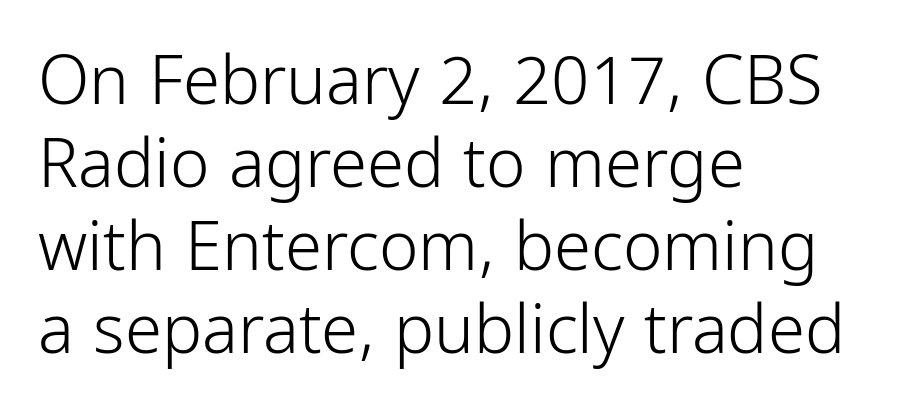
{"serif": "no", "italic": "no", "bold": "no", "weight": "light", "width": "condensed", "stroke_contrast": "low", "x_height": "medium", "monospaced": "no", "underline": "no", "align": "left", "line_spacing_ratio": 1.24, "letter_spacing": "normal", "letter_spacing_em": 0.0, "glyph_px": 67}
